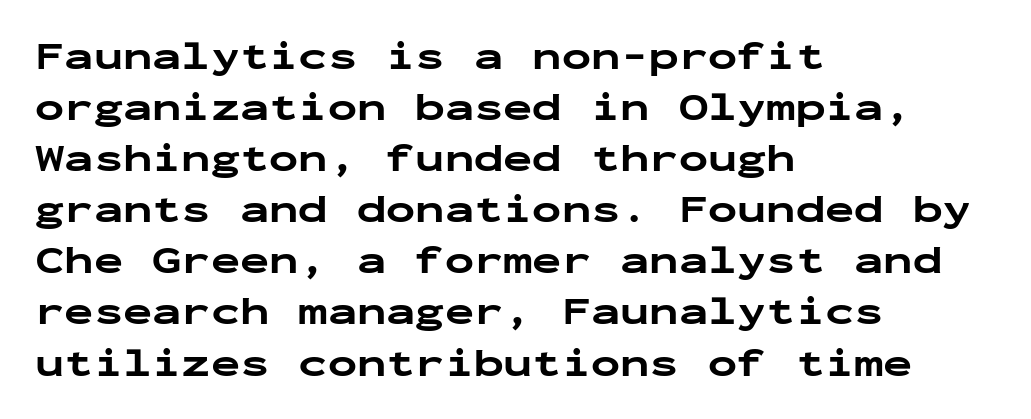
The image shows 39 px bold, wide sans-serif type, upright, monospaced; set left-aligned, normal line spacing (1.31x), normal letter spacing, not underlined; low stroke contrast and a medium x-height.
